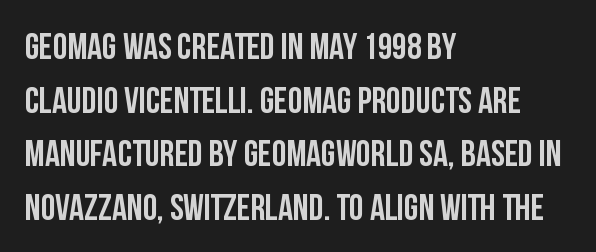
Q: Is the text bold? A: Yes.
Q: Is the text italic (slanted)? A: No, it is upright.
Q: Is the typeface a serif or a sans-serif typeface? A: Sans-serif.
Q: Is the text underlined? A: No.
Q: How is the paragraph aligned? A: Left-aligned.
Q: Is the spacing between letters normal or unusually wide? A: Normal.
Q: Is the spacing between lines tight, normal or loose? A: Normal.
Q: Width (condensed, normal, or wide)? A: Condensed.
Q: Stroke contrast? A: Low.
Q: x-height? A: Large.
Q: Monospaced? A: No.
